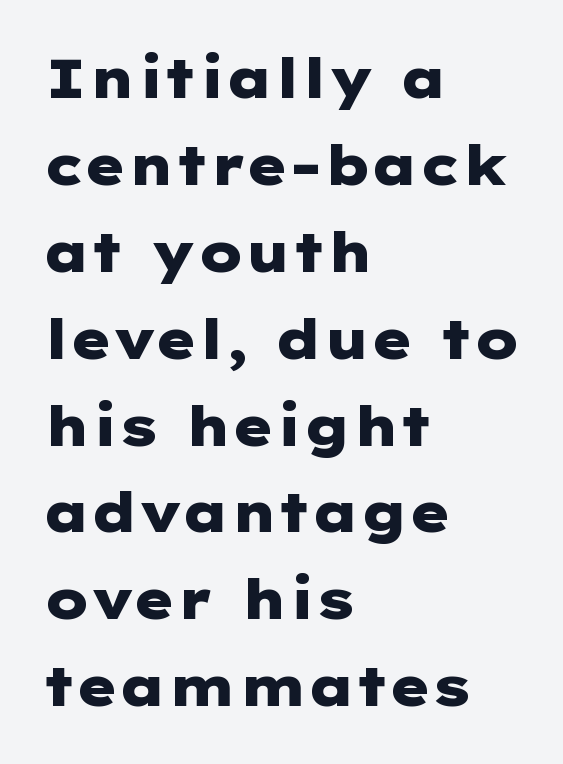
The image shows 55 px heavy, wide sans-serif type, upright; set left-aligned, normal line spacing (1.58x), normal letter spacing, not underlined; low stroke contrast and a medium x-height.
